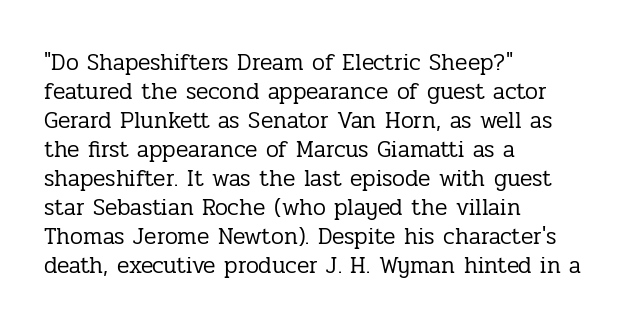
A typesetter would call this zero additional tracking. If you drew a line through each stem, it would be perfectly vertical. This block has exactly the height ordinary leading produces. Teacher's note: observe the even left margin — that is flush-left alignment. The area under the type is left untouched. This is not heavy type; no bold has been used.
